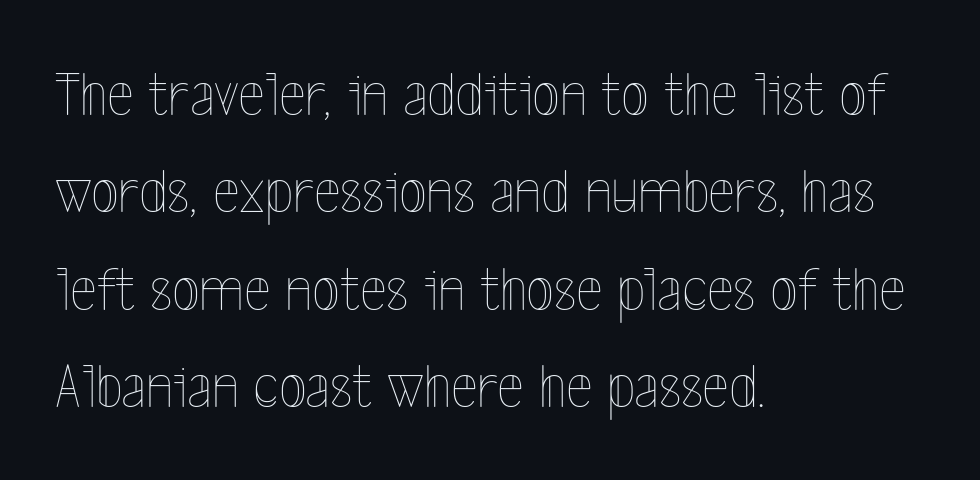
The image shows 64 px thin, condensed type, upright; set left-aligned, normal line spacing (1.52x), normal letter spacing, not underlined; a medium x-height.
